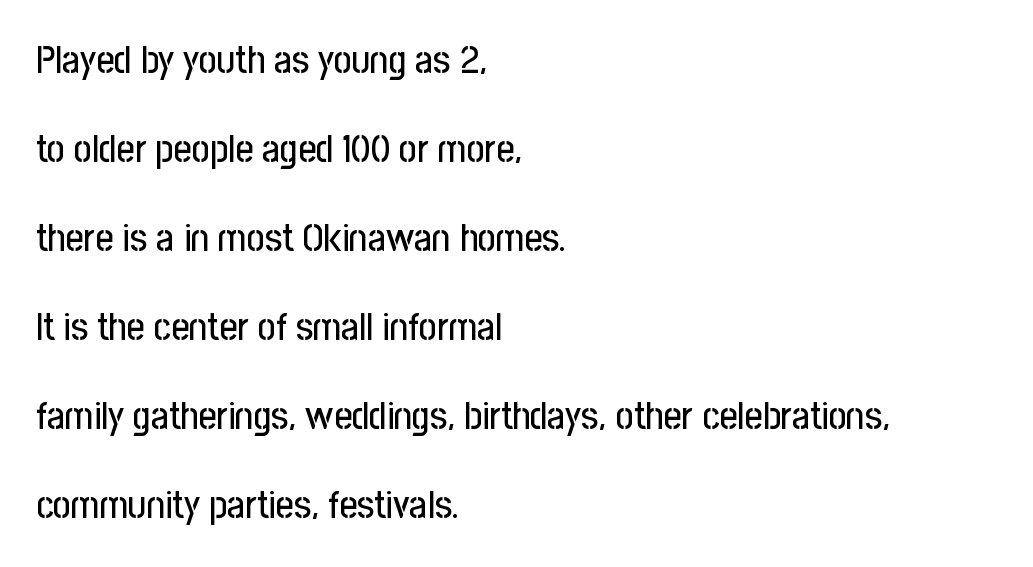
Q: Is the text italic (slanted)? A: No, it is upright.
Q: Is the typeface a serif or a sans-serif typeface? A: Sans-serif.
Q: Is the text underlined? A: No.
Q: How is the paragraph aligned? A: Left-aligned.
Q: Is the spacing between letters normal or unusually wide? A: Normal.
Q: Is the spacing between lines tight, normal or loose? A: Loose.
Q: Width (condensed, normal, or wide)? A: Condensed.
Q: Stroke contrast? A: Low.
Q: x-height? A: Medium.
Q: Monospaced? A: No.
